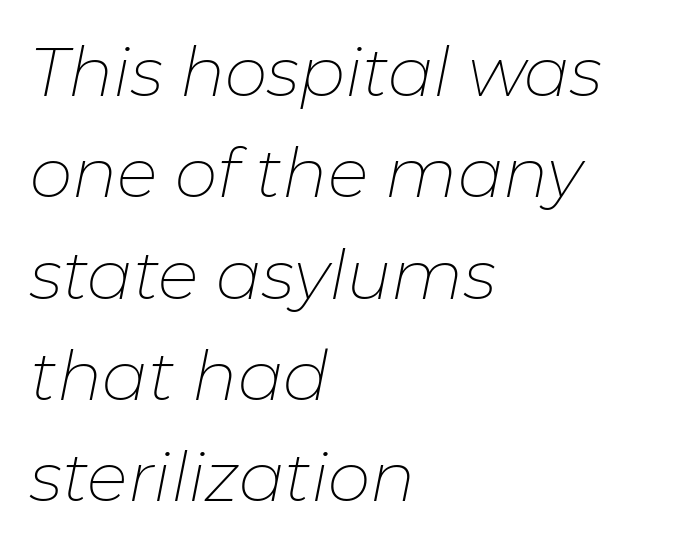
{"italic": "yes", "lean": "right", "slant_degrees": 11, "bold": "no", "weight": "thin", "width": "normal", "stroke_contrast": "low", "x_height": "medium", "monospaced": "no", "underline": "no", "align": "left", "line_spacing": "normal", "line_spacing_ratio": 1.49, "letter_spacing": "normal", "letter_spacing_em": 0.0, "glyph_px": 68}
